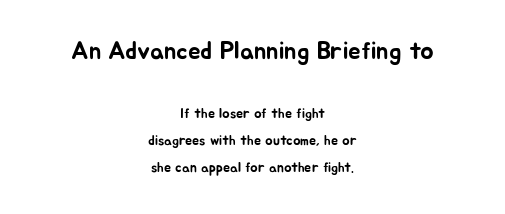
The image shows 25 px text type, upright; set centered, loose line spacing (1.9x), normal letter spacing, not underlined; the first (top) block is 1.79x larger.
